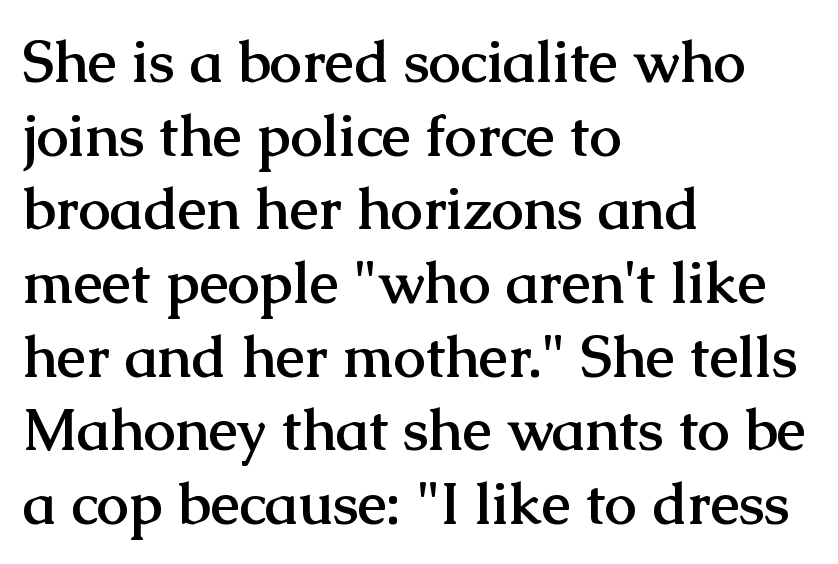
Q: Is the text bold? A: Yes.
Q: Is the text italic (slanted)? A: No, it is upright.
Q: Is the typeface a serif or a sans-serif typeface? A: Serif.
Q: Is the text underlined? A: No.
Q: How is the paragraph aligned? A: Left-aligned.
Q: Is the spacing between letters normal or unusually wide? A: Normal.
Q: Is the spacing between lines tight, normal or loose? A: Normal.
Q: Width (condensed, normal, or wide)? A: Normal.
Q: Stroke contrast? A: Medium.
Q: x-height? A: Medium.
Q: Monospaced? A: No.
